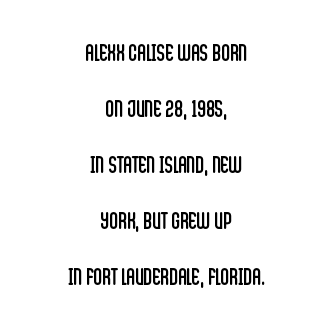
Q: Is the text bold? A: No.
Q: Is the text italic (slanted)? A: No, it is upright.
Q: Is the text underlined? A: No.
Q: How is the paragraph aligned? A: Centered.
Q: Is the spacing between letters normal or unusually wide? A: Normal.
Q: Is the spacing between lines tight, normal or loose? A: Loose.
